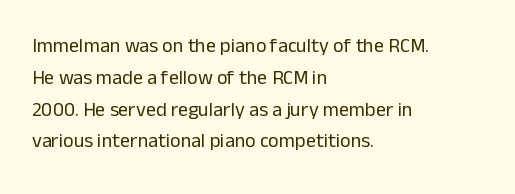
Q: Is the text bold? A: No.
Q: Is the text italic (slanted)? A: No, it is upright.
Q: Is the text underlined? A: No.
Q: How is the paragraph aligned? A: Left-aligned.
Q: Is the spacing between letters normal or unusually wide? A: Normal.
Q: Is the spacing between lines tight, normal or loose? A: Normal.
